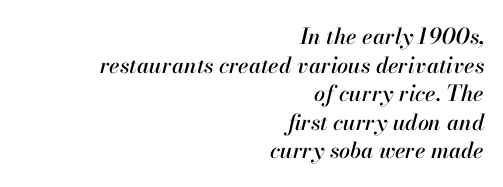
Rule under the text: the space is simply empty. Horizontally, the lines are justified to the trailing edge only. The glyphs look as if they've been sheared to an angle. The gaps between neighbouring characters are ordinary and unremarkable. A normal amount of white space separates one row of letters from the next.
